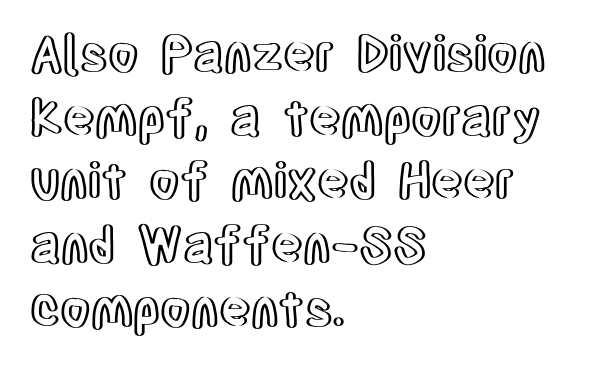
{"italic": "no", "width": "condensed", "x_height": "large", "monospaced": "no", "underline": "no", "align": "left", "line_spacing": "normal", "line_spacing_ratio": 1.3, "letter_spacing": "normal", "letter_spacing_em": 0.0, "glyph_px": 49}
